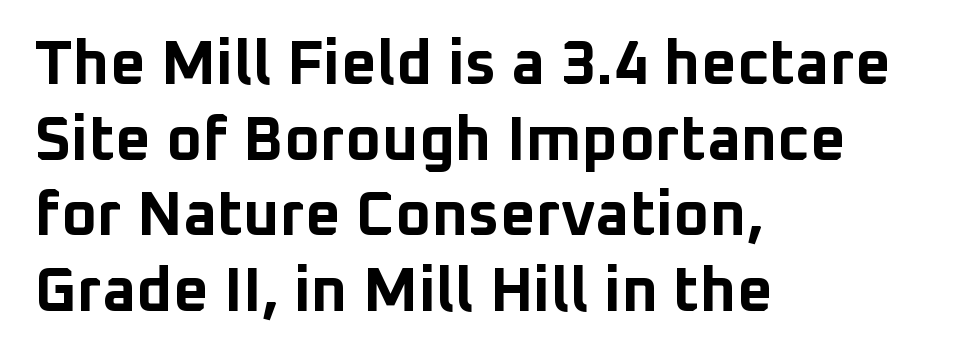
{"serif": "no", "italic": "no", "bold": "yes", "weight": "bold", "width": "normal", "stroke_contrast": "low", "x_height": "medium", "monospaced": "no", "underline": "no", "align": "left", "line_spacing_ratio": 1.22, "letter_spacing": "normal", "letter_spacing_em": 0.0, "glyph_px": 62}
